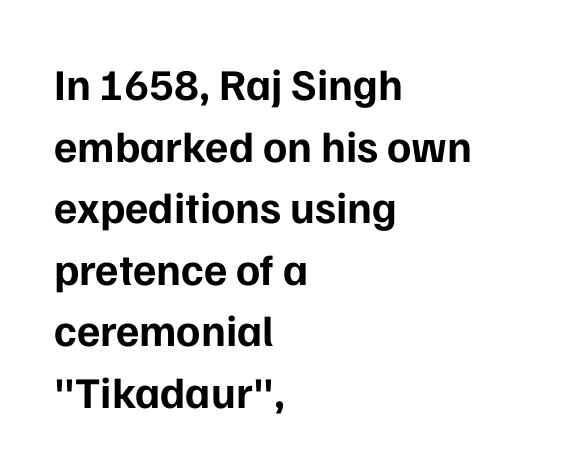
Q: Is the text bold? A: Yes.
Q: Is the text italic (slanted)? A: No, it is upright.
Q: Is the typeface a serif or a sans-serif typeface? A: Sans-serif.
Q: Is the text underlined? A: No.
Q: How is the paragraph aligned? A: Left-aligned.
Q: Is the spacing between letters normal or unusually wide? A: Normal.
Q: Is the spacing between lines tight, normal or loose? A: Normal.
Q: Width (condensed, normal, or wide)? A: Normal.
Q: Stroke contrast? A: Low.
Q: x-height? A: Medium.
Q: Monospaced? A: No.
